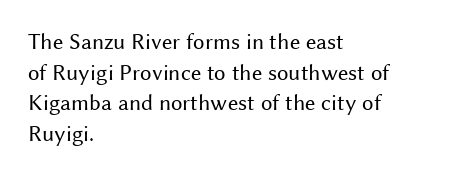
Q: Is the text bold? A: No.
Q: Is the text italic (slanted)? A: No, it is upright.
Q: Is the text underlined? A: No.
Q: How is the paragraph aligned? A: Left-aligned.
Q: Is the spacing between letters normal or unusually wide? A: Normal.
Q: Is the spacing between lines tight, normal or loose? A: Normal.
